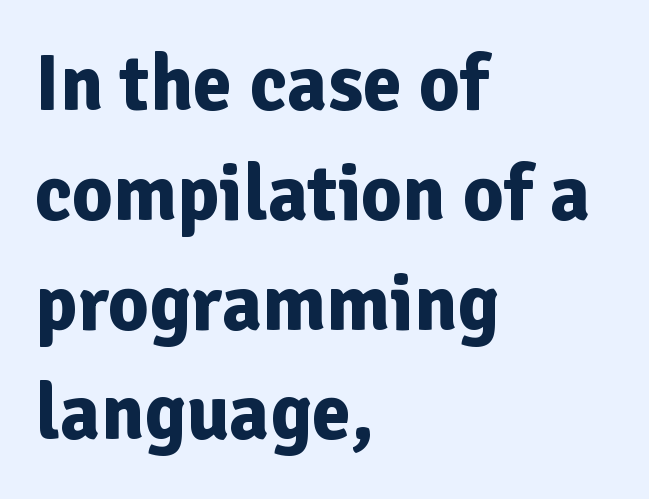
{"serif": "no", "italic": "no", "bold": "yes", "weight": "bold", "width": "normal", "stroke_contrast": "low", "x_height": "medium", "monospaced": "no", "underline": "no", "align": "left", "line_spacing": "normal", "line_spacing_ratio": 1.39, "letter_spacing": "normal", "letter_spacing_em": 0.0, "glyph_px": 79}
